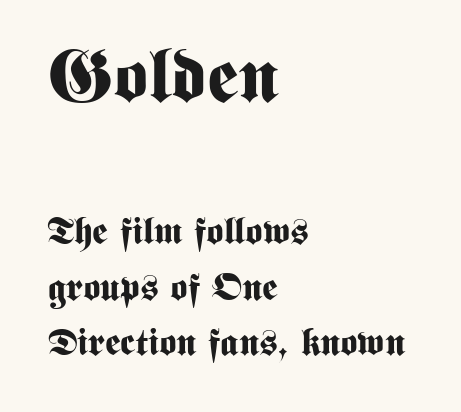
Q: Is the text bold? A: Yes.
Q: Is the text italic (slanted)? A: No, it is upright.
Q: Is the typeface a serif or a sans-serif typeface? A: Sans-serif.
Q: Is the text underlined? A: No.
Q: How is the paragraph aligned? A: Left-aligned.
Q: Is the spacing between letters normal or unusually wide? A: Normal.
Q: Is the spacing between lines tight, normal or loose? A: Normal.
Q: Which block of text is set in a larger size, the first (top) or the second (bottom)? A: The first (top) one.
Q: Width (condensed, normal, or wide)? A: Condensed.
Q: Stroke contrast? A: Medium.
Q: x-height? A: Medium.
Q: Monospaced? A: No.
